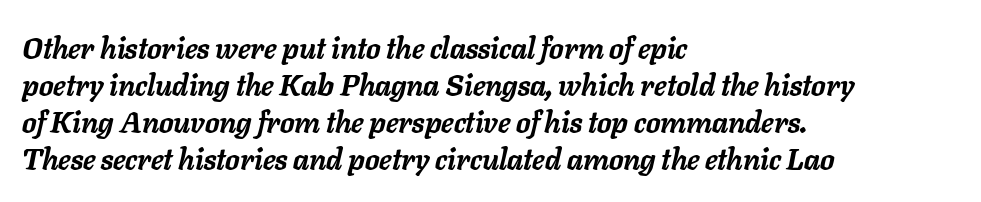
Q: Is the text bold? A: Yes.
Q: Is the text italic (slanted)? A: Yes, it leans right by about 11 degrees.
Q: Is the text underlined? A: No.
Q: How is the paragraph aligned? A: Left-aligned.
Q: Is the spacing between letters normal or unusually wide? A: Normal.
Q: Is the spacing between lines tight, normal or loose? A: Normal.
Q: Width (condensed, normal, or wide)? A: Normal.
Q: Stroke contrast? A: Low.
Q: x-height? A: Medium.
Q: Monospaced? A: No.
